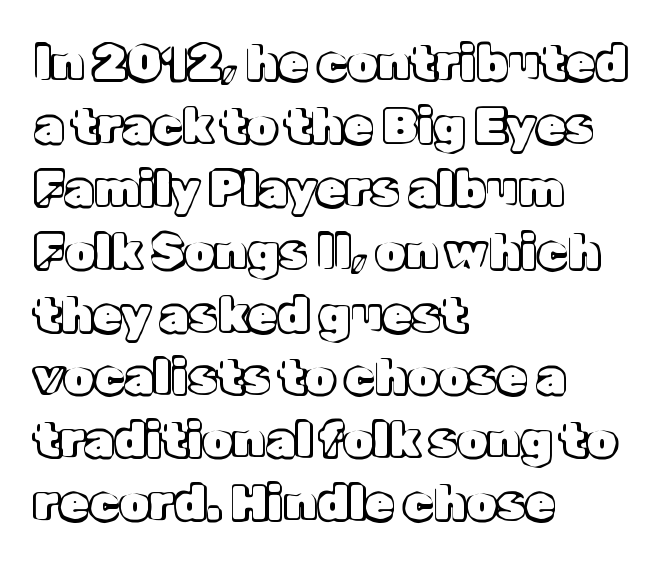
The specimen reads as upright at a glance. The lines are quadded left. Notice how descenders clear the ascenders below comfortably — that's standard leading. The type is set solid horizontally, with unmodified tracking. The face used here is proportionally spaced, like ordinary book or web type. Quick note: underline off.
